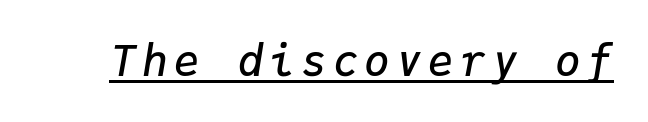
When letters slant like this, we call the style italic. The glyphs are accompanied by a horizontal stroke just below them. Monospaced: the letters line up in strict vertical columns. Weight: semibold (demi).
